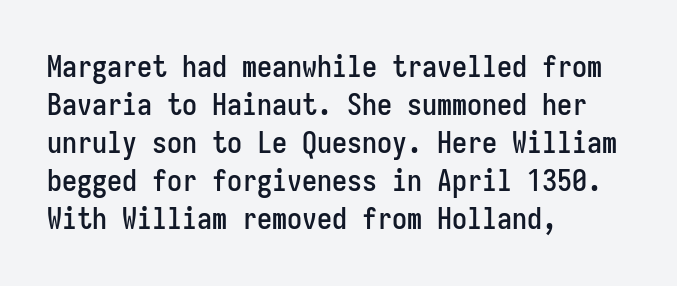
{"serif": "no", "italic": "no", "width": "condensed", "stroke_contrast": "low", "x_height": "medium", "monospaced": "yes", "underline": "no", "align": "left", "line_spacing": "normal", "line_spacing_ratio": 1.27, "letter_spacing": "normal", "letter_spacing_em": 0.0, "glyph_px": 30}
